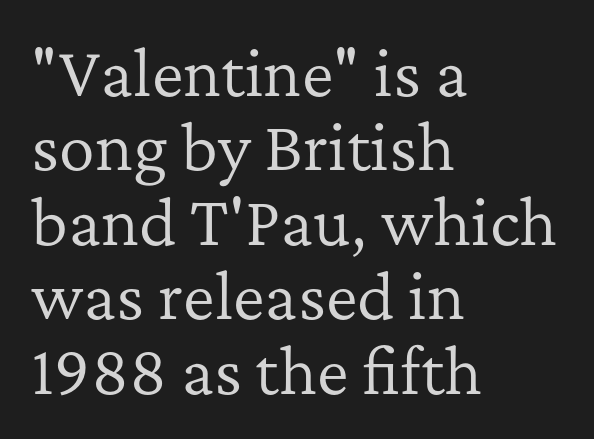
Is this a sans? No — the strokes have serifs. Letter spacing: default. Line starts are locked; line ends wander. Weight: not bold — regular or lighter. Nope, not italic — everything's standing straight.
